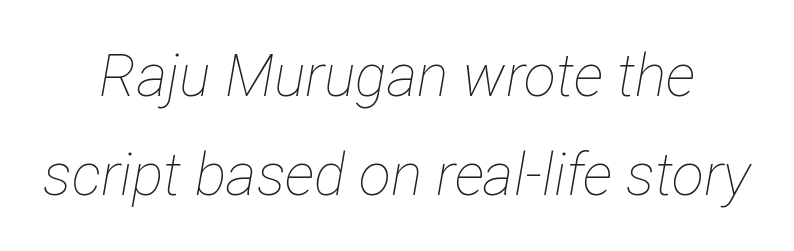
Regarding leading, the lines here are spaced in the standard way. An italicized treatment has been applied to the whole sample. Bare-footed words on every line. Do the characters align in a grid? No, the font is proportional. Nothing unusual about the tracking: characters are spaced as the font intends.
